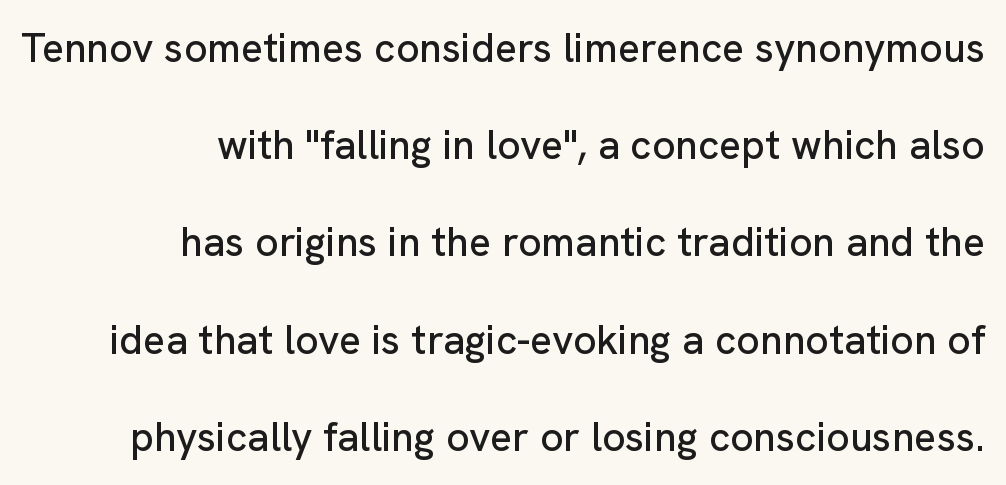
You can tell from the bare stems that sans-serif type was used. Honestly, there is no underline to notice here at all. Caption: multi-line text, flush right, ragged left. Is this a fixed-width face? No — the glyphs have proportional, varying widths.
